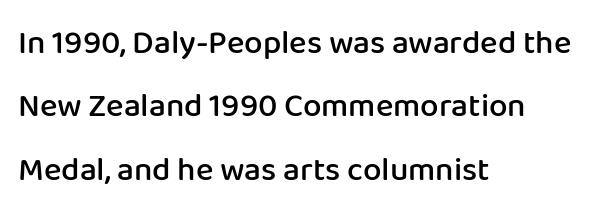
{"serif": "no", "italic": "no", "bold": "semi", "weight": "semibold", "width": "normal", "stroke_contrast": "low", "x_height": "medium", "monospaced": "no", "underline": "no", "align": "left", "line_spacing": "loose", "line_spacing_ratio": 1.92, "letter_spacing": "normal", "letter_spacing_em": 0.0, "glyph_px": 33}
